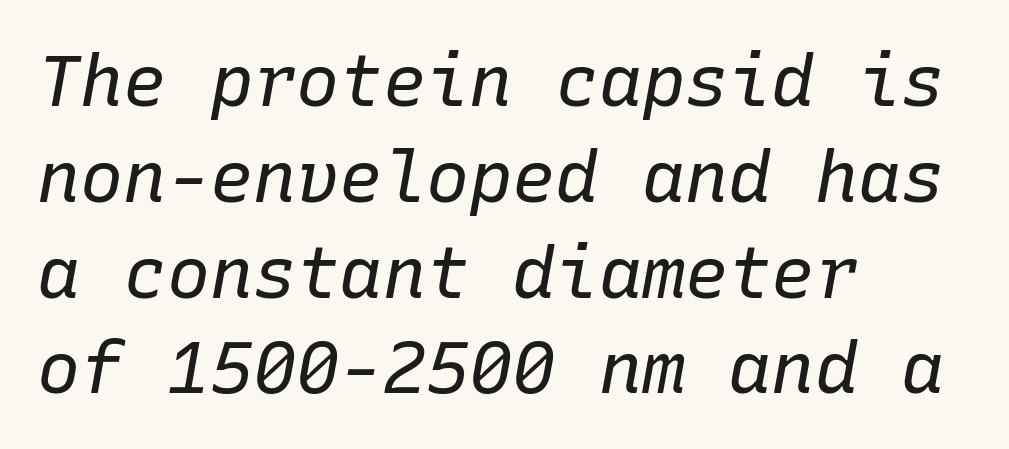
Every row of glyphs begins at an identical x-position on the left. There's an unmistakable incline to the writing here. The line-height multiplier appears to be the usual default. Look at the tracking — it's just the regular setting, nothing added.
